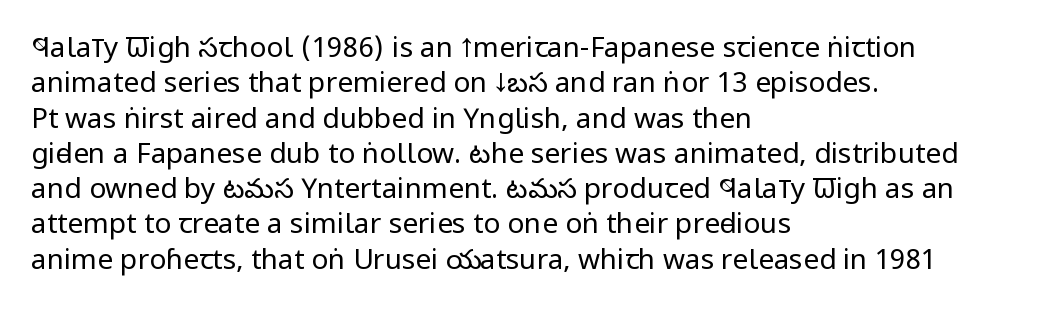
The image shows 28 px regular-weight, condensed sans-serif type, upright; set left-aligned, normal line spacing (1.26x), normal letter spacing, not underlined; low stroke contrast and a large x-height.
